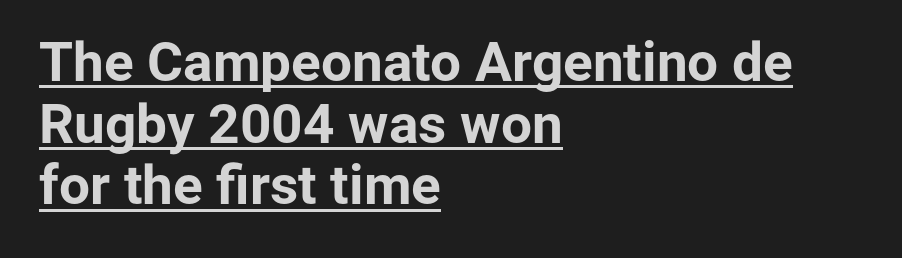
Here the designer chose a conventional face with non-uniform glyph widths. Closely set lines give the paragraph a compact silhouette. Visually the block forms a straight wall on the left and a jagged coastline on the right. Summary of weight: heavy, a full bold. The rendering keeps characters at their native spacing. Emphasis is given by a line drawn under the lettering.
